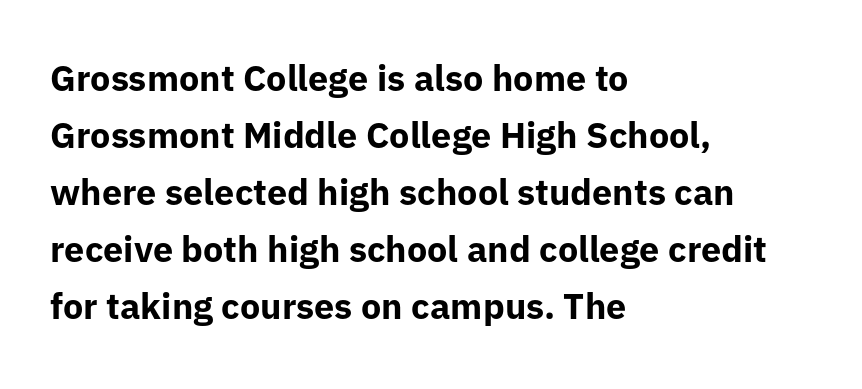
{"serif": "no", "italic": "no", "bold": "yes", "weight": "bold", "width": "normal", "stroke_contrast": "low", "x_height": "medium", "monospaced": "no", "underline": "no", "align": "left", "line_spacing": "normal", "line_spacing_ratio": 1.58, "letter_spacing": "normal", "letter_spacing_em": 0.0, "glyph_px": 36}
